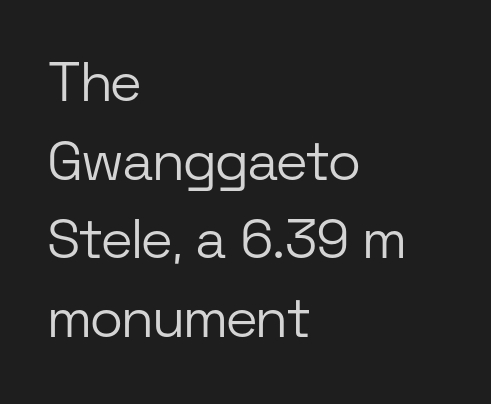
The image shows 55 px light sans-serif type, upright; set left-aligned, normal line spacing (1.43x), normal letter spacing, not underlined; low stroke contrast and a medium x-height.
